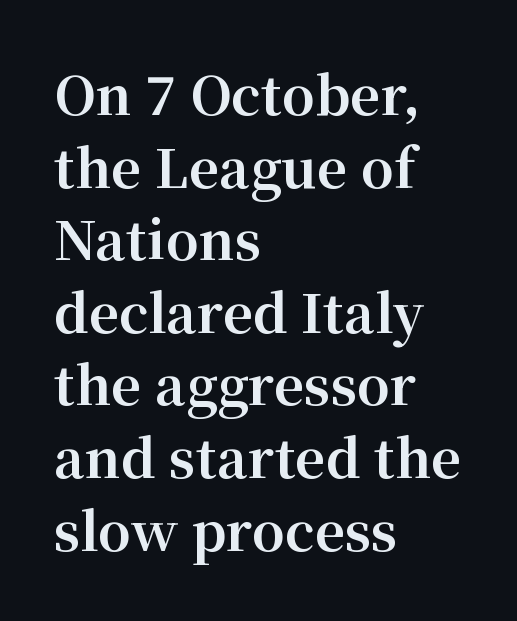
The image shows 53 px bold serif type, upright; set left-aligned, normal line spacing (1.37x), normal letter spacing, not underlined; medium stroke contrast and a medium x-height.
